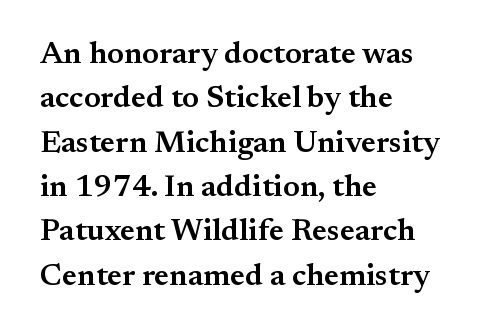
{"serif": "yes", "italic": "no", "bold": "semi", "weight": "semibold", "width": "normal", "stroke_contrast": "medium", "x_height": "small", "monospaced": "no", "underline": "no", "align": "left", "line_spacing": "normal", "line_spacing_ratio": 1.43, "letter_spacing": "normal", "letter_spacing_em": 0.0, "glyph_px": 31}
